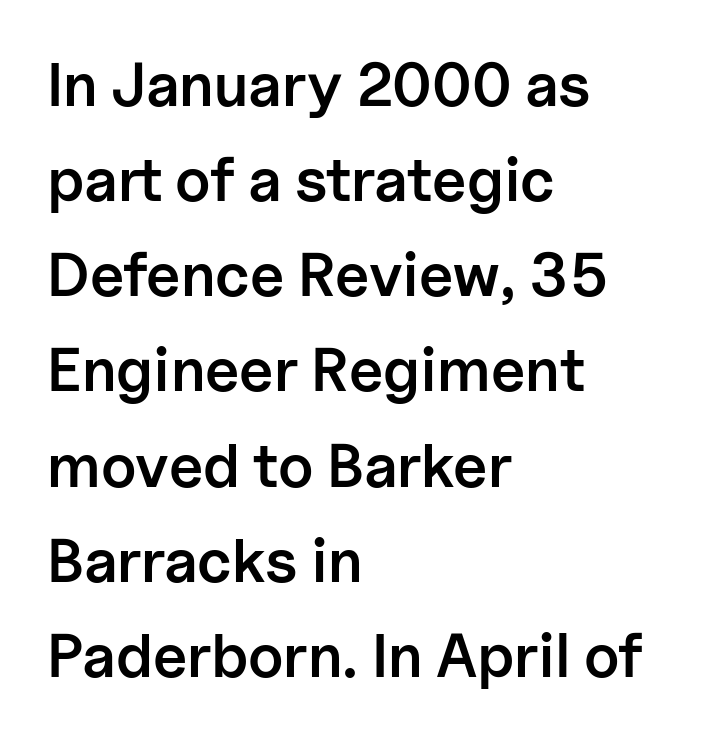
This is moderately heavy type, rendered in semibold. Regarding serifs, this sample does without them. The passage shown has conventional tracking throughout. The space directly below the letters is spotless. Line spacing here is normal.
